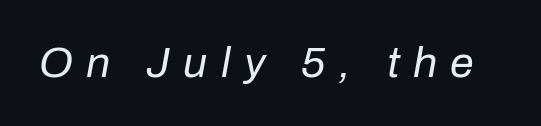
The image shows 43 px regular-weight type, italic (leaning right); set unusually wide letter spacing (+0.31 em), not underlined; low stroke contrast and a medium x-height.
